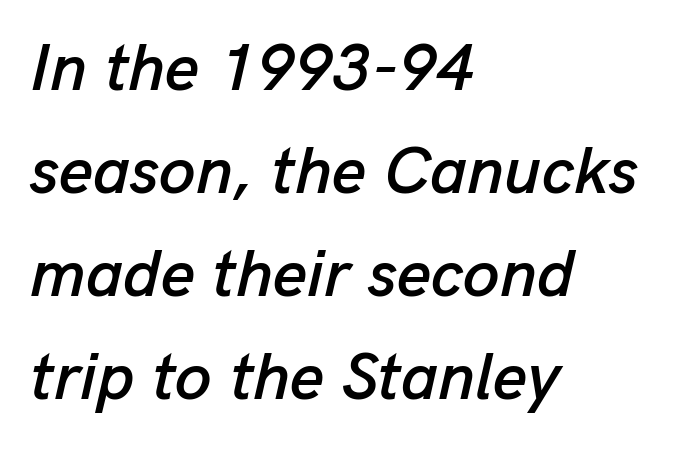
Q: Is the text italic (slanted)? A: Yes, it leans right by about 13 degrees.
Q: Is the text underlined? A: No.
Q: How is the paragraph aligned? A: Left-aligned.
Q: Is the spacing between letters normal or unusually wide? A: Normal.
Q: Is the spacing between lines tight, normal or loose? A: Normal.
Q: Width (condensed, normal, or wide)? A: Normal.
Q: Stroke contrast? A: Low.
Q: x-height? A: Medium.
Q: Monospaced? A: No.
